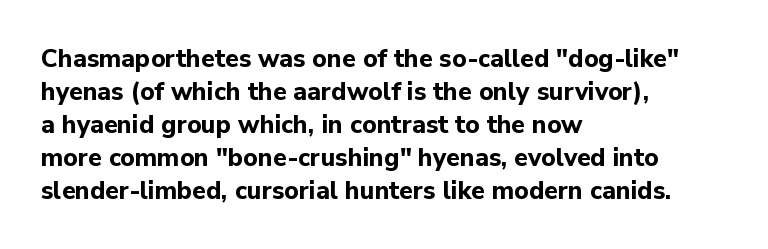
A full-strength bold gives these letters their thick strokes. The gaps between neighbouring characters are ordinary and unremarkable. The lines sit at an ordinary, default distance from one another. Descender tails drop into unmarked territory.
